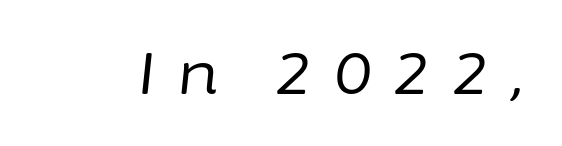
Q: Is the text bold? A: No.
Q: Is the text italic (slanted)? A: Yes, it leans right by about 6 degrees.
Q: Is the text underlined? A: No.
Q: Is the spacing between letters normal or unusually wide? A: Unusually wide.
Q: Width (condensed, normal, or wide)? A: Normal.
Q: Stroke contrast? A: Low.
Q: x-height? A: Medium.
Q: Monospaced? A: No.
